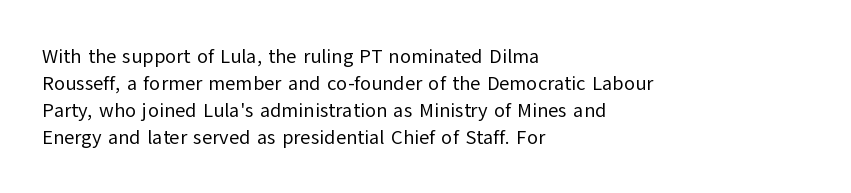
The image shows 20 px text type, upright; set left-aligned, normal line spacing (1.35x), normal letter spacing, not underlined.
